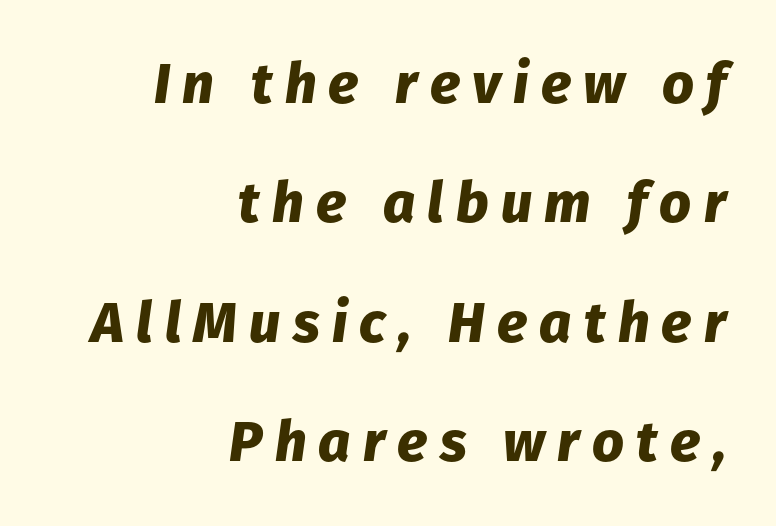
On the weight axis this lands at bold, roughly 700. Tall strokes in this sample are angled rather than plumb. The passage shown is typed in a proportional face where columns would drift. Does the leading feel generous? Absolutely, it's lavish. No word sits above an underline.
